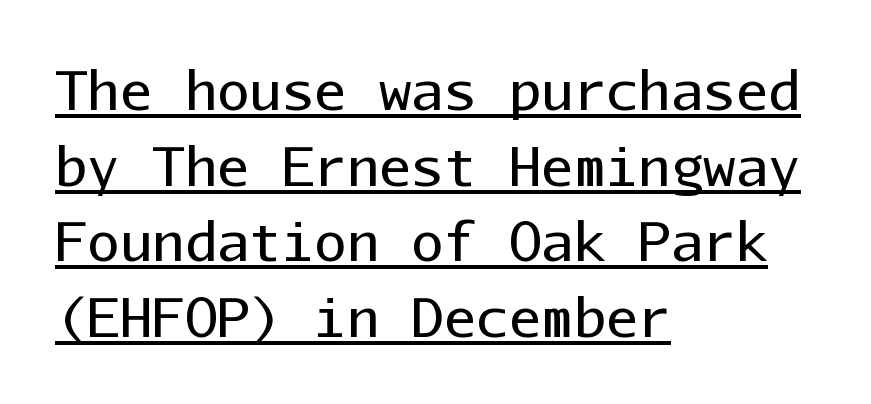
Leading: standard. Has an underline been added? It has. No feet cap the strokes, marking this as sans-serif type. Casual observation: everything's shoved over to the left. The axis of the letterforms is exactly vertical.
